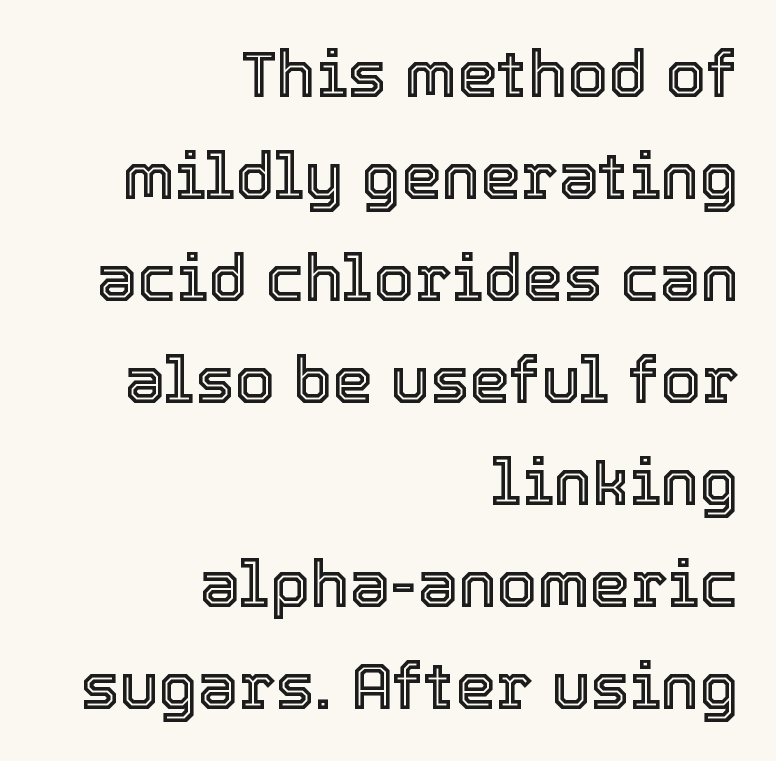
Q: Is the text italic (slanted)? A: No, it is upright.
Q: Is the text underlined? A: No.
Q: How is the paragraph aligned? A: Right-aligned.
Q: Is the spacing between letters normal or unusually wide? A: Normal.
Q: Is the spacing between lines tight, normal or loose? A: Normal.
Q: Width (condensed, normal, or wide)? A: Normal.
Q: x-height? A: Medium.
Q: Monospaced? A: No.
